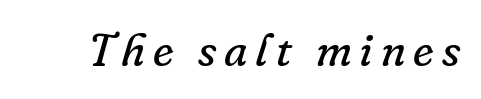
Character widths vary here, with narrow letters taking less room than wide ones. The characters are drawn with everyday or finer stroke widths. The type family on display is of the serif kind. The whole block is typeset with a tilt. Descenders are the only things crossing below the line.
